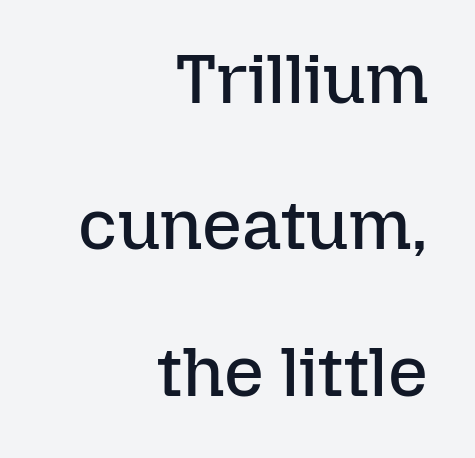
{"italic": "no", "bold": "no", "weight": "regular", "width": "normal", "stroke_contrast": "low", "x_height": "medium", "monospaced": "no", "underline": "no", "align": "right", "line_spacing": "loose", "line_spacing_ratio": 2.09, "letter_spacing": "normal", "letter_spacing_em": 0.0, "glyph_px": 70}
